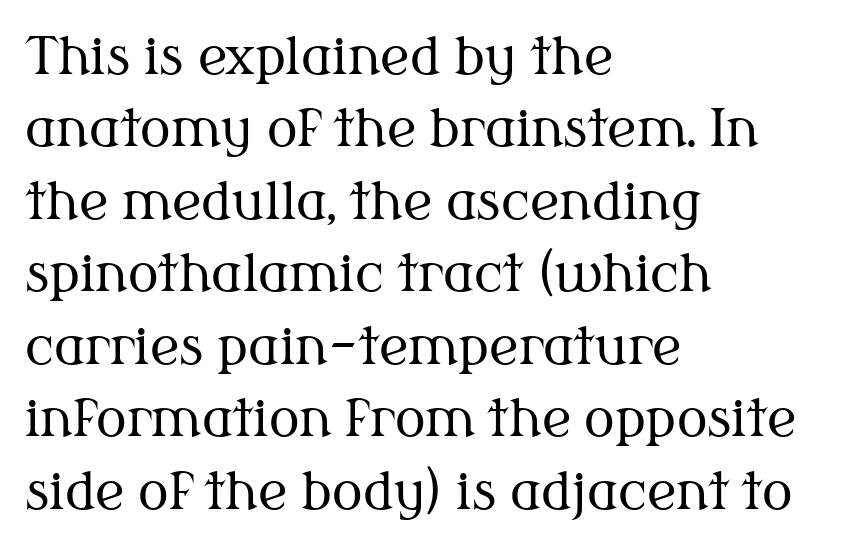
The image shows 51 px regular-weight serif type, upright; set left-aligned, normal line spacing (1.42x), normal letter spacing, not underlined; medium stroke contrast and a medium x-height.
